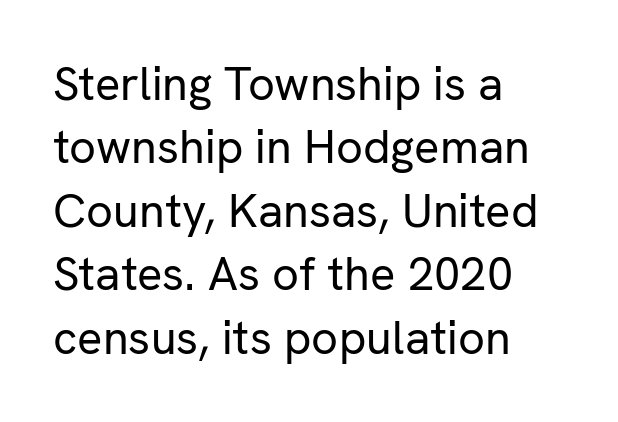
Q: Is the text bold? A: No.
Q: Is the text italic (slanted)? A: No, it is upright.
Q: Is the typeface a serif or a sans-serif typeface? A: Sans-serif.
Q: Is the text underlined? A: No.
Q: How is the paragraph aligned? A: Left-aligned.
Q: Is the spacing between letters normal or unusually wide? A: Normal.
Q: Is the spacing between lines tight, normal or loose? A: Normal.
Q: Width (condensed, normal, or wide)? A: Normal.
Q: Stroke contrast? A: Low.
Q: x-height? A: Medium.
Q: Monospaced? A: No.
